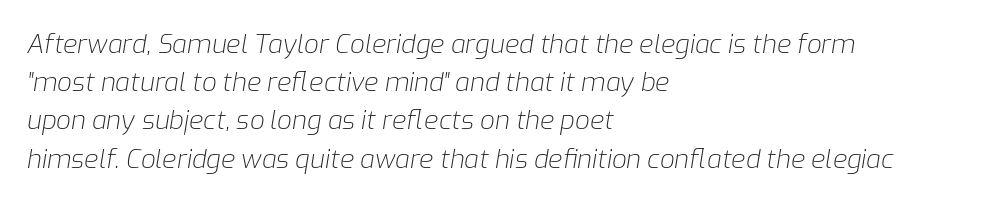
{"italic": "yes", "lean": "right", "slant_degrees": 9, "bold": "no", "underline": "no", "align": "left", "line_spacing": "normal", "line_spacing_ratio": 1.47, "letter_spacing": "normal", "letter_spacing_em": 0.0, "glyph_px": 26}
